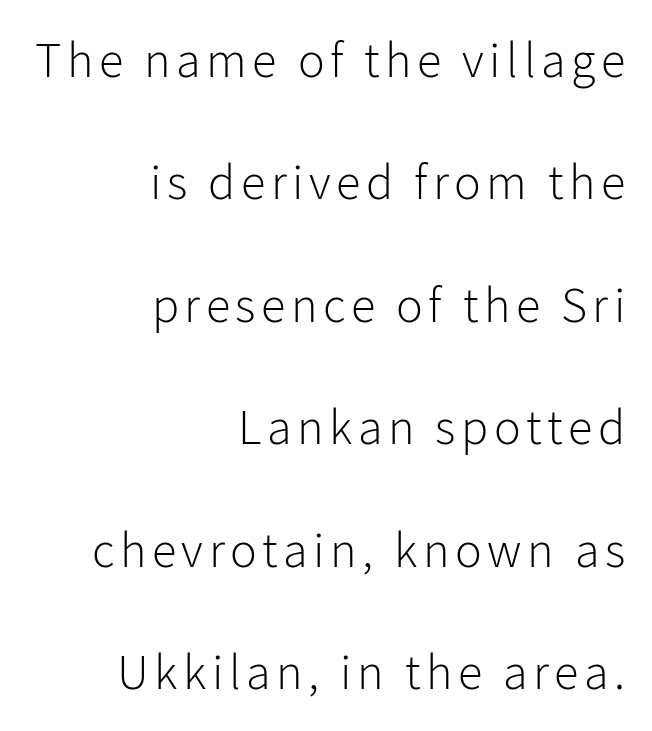
The image shows 50 px light sans-serif type, upright; set right-aligned, loose line spacing (2.45x), not underlined; low stroke contrast and a medium x-height.
